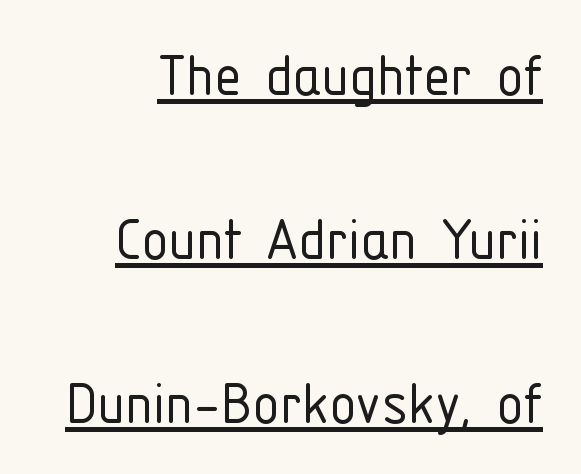
{"serif": "no", "italic": "no", "bold": "no", "weight": "light", "width": "condensed", "stroke_contrast": "low", "x_height": "medium", "monospaced": "no", "underline": "yes", "align": "right", "line_spacing": "loose", "line_spacing_ratio": 2.41, "letter_spacing": "normal", "letter_spacing_em": 0.0, "glyph_px": 68}
